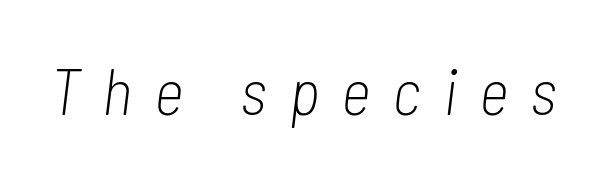
The image shows 65 px light, condensed type, italic (leaning right); set unusually wide letter spacing (+0.34 em), not underlined; low stroke contrast and a medium x-height.
